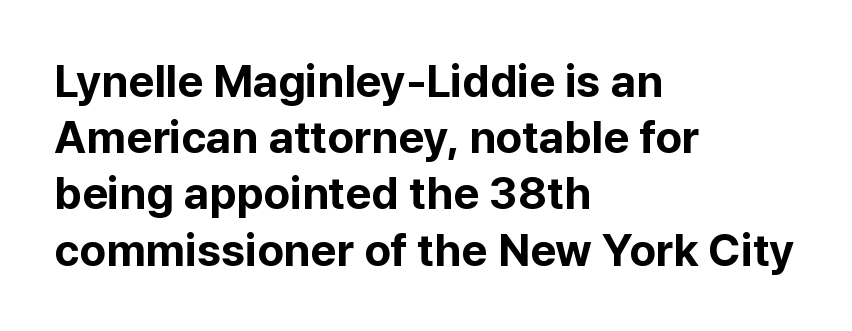
Anything drawn beneath the words? Only blank space. The line texture is even and compact thanks to regular tracking. Proportional: the letters do not fall into vertical columns. Plenty of ink on the page — the face is bold. The type sits square on the baseline with zero lean. Grotesque or geometric, the face here clearly has no serifs.
